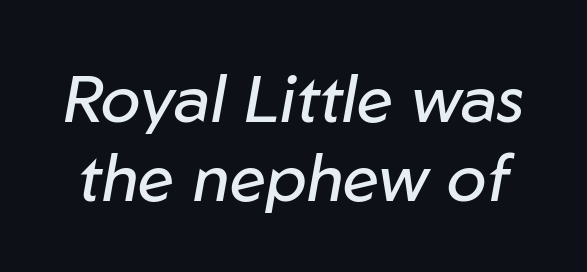
{"italic": "yes", "lean": "right", "slant_degrees": 10, "bold": "no", "weight": "regular", "width": "normal", "stroke_contrast": "low", "x_height": "medium", "monospaced": "no", "underline": "no", "line_spacing_ratio": 1.19, "letter_spacing": "normal", "letter_spacing_em": 0.0, "glyph_px": 66}
